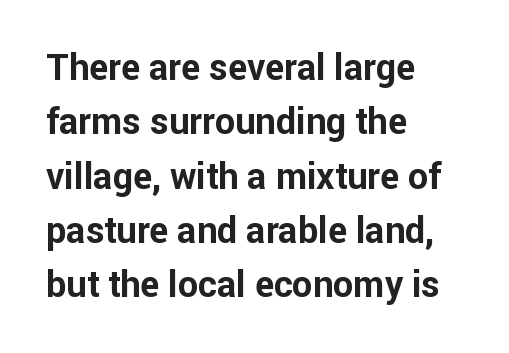
{"serif": "no", "italic": "no", "bold": "yes", "weight": "bold", "width": "normal", "stroke_contrast": "low", "x_height": "medium", "monospaced": "no", "underline": "no", "align": "left", "line_spacing": "normal", "line_spacing_ratio": 1.51, "letter_spacing": "normal", "letter_spacing_em": 0.0, "glyph_px": 36}
